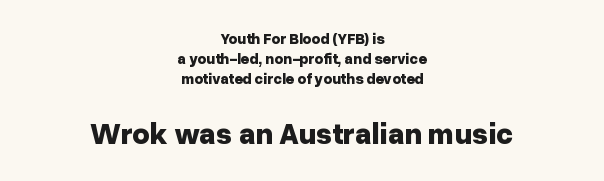
{"serif": "no", "italic": "no", "bold": "yes", "weight": "bold", "width": "normal", "stroke_contrast": "low", "x_height": "medium", "monospaced": "no", "underline": "no", "align": "center", "line_spacing": "normal", "line_spacing_ratio": 1.33, "letter_spacing": "normal", "letter_spacing_em": 0.0, "larger_block": "second", "size_ratio": 2.0, "glyph_px": 30}
